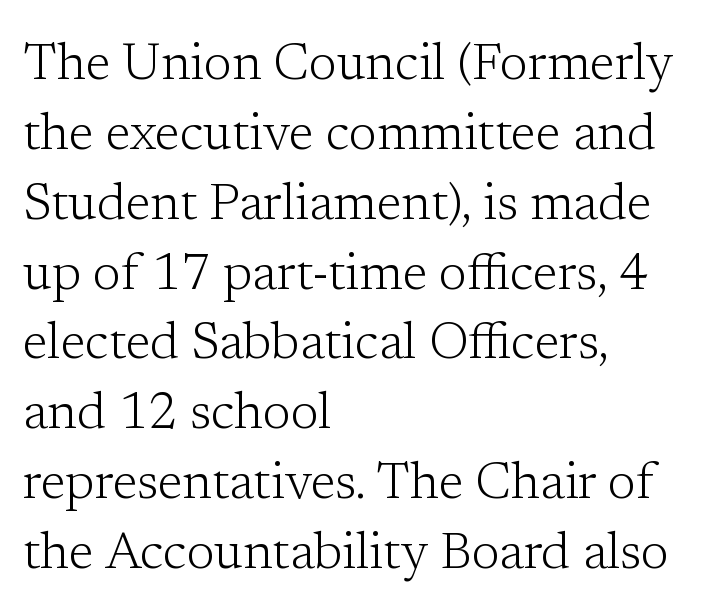
The image shows 51 px light serif type, upright; set left-aligned, normal line spacing (1.37x), normal letter spacing, not underlined; low stroke contrast and a medium x-height.
